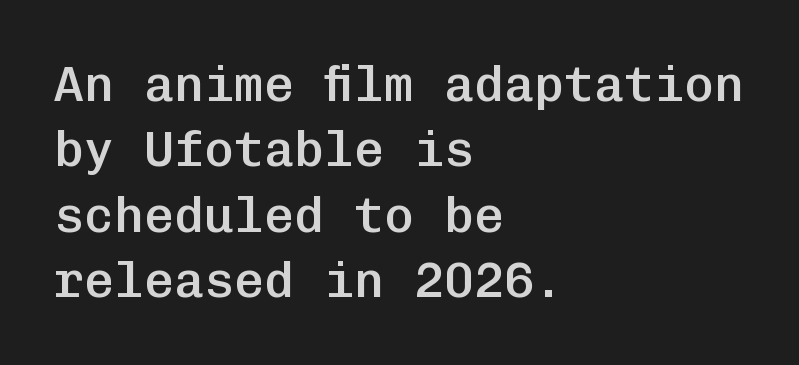
Are there feet on the stems? There aren't — it's a sans. Spacing verdict: monospaced, one width for all characters. Firm but not heavy-handed strokes: this text is semibold. Which margin do the lines hug? The left one — the right edge is uneven. The block of text has a typical density, with ordinary space between rows. The lettering stays uniformly vertical, giving the passage a roman look.
